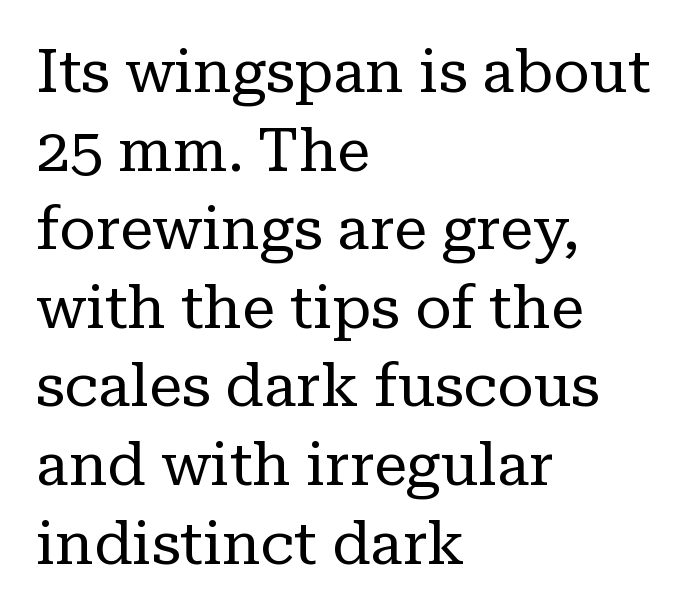
{"serif": "yes", "italic": "no", "bold": "no", "weight": "regular", "width": "normal", "stroke_contrast": "low", "x_height": "medium", "monospaced": "no", "underline": "no", "align": "left", "line_spacing": "normal", "line_spacing_ratio": 1.31, "letter_spacing": "normal", "letter_spacing_em": 0.0, "glyph_px": 60}
